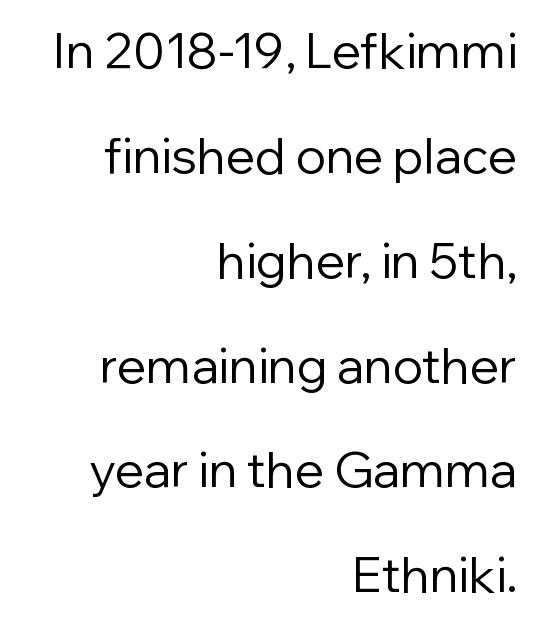
Q: Is the text bold? A: No.
Q: Is the text italic (slanted)? A: No, it is upright.
Q: Is the typeface a serif or a sans-serif typeface? A: Sans-serif.
Q: Is the text underlined? A: No.
Q: How is the paragraph aligned? A: Right-aligned.
Q: Is the spacing between letters normal or unusually wide? A: Normal.
Q: Is the spacing between lines tight, normal or loose? A: Loose.
Q: Width (condensed, normal, or wide)? A: Normal.
Q: Stroke contrast? A: Low.
Q: x-height? A: Medium.
Q: Monospaced? A: No.
